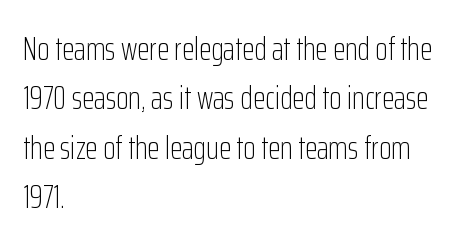
{"serif": "no", "italic": "no", "bold": "no", "weight": "light", "width": "condensed", "stroke_contrast": "low", "x_height": "medium", "monospaced": "no", "underline": "no", "align": "left", "line_spacing": "normal", "line_spacing_ratio": 1.54, "letter_spacing": "normal", "letter_spacing_em": 0.0, "glyph_px": 32}
